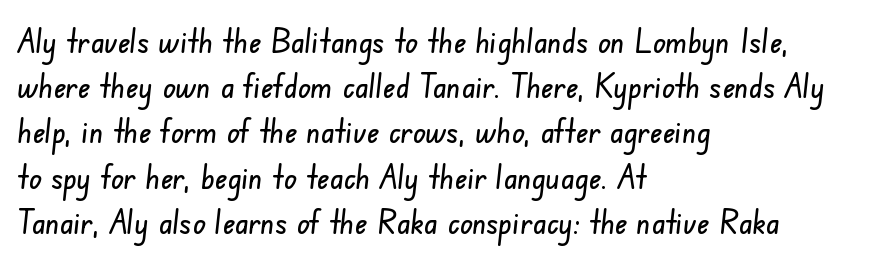
These lines stack with their left ends in a neat column. This block has exactly the height ordinary leading produces. You could not count columns in this text — the font is proportionally spaced. Nobody touched the tracking dial on this one. You can tell from the bare stems that sans-serif type was used. Check the space under the baseline: it is left empty.
